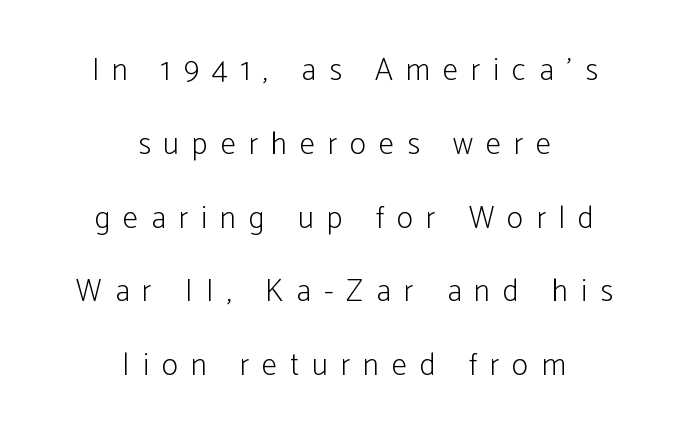
{"serif": "no", "italic": "no", "bold": "no", "weight": "light", "width": "condensed", "stroke_contrast": "low", "x_height": "medium", "monospaced": "no", "underline": "no", "align": "center", "line_spacing": "loose", "line_spacing_ratio": 2.38, "letter_spacing": "wide", "letter_spacing_em": 0.42, "glyph_px": 31}
